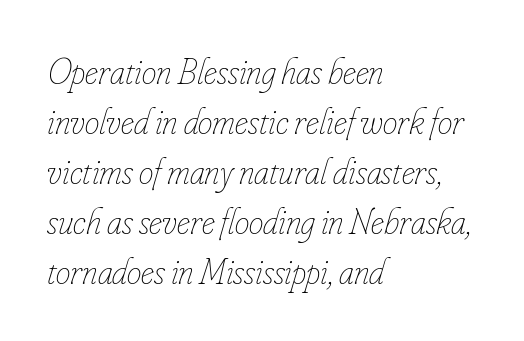
The image shows 37 px thin, condensed type, italic (leaning right); set left-aligned, normal line spacing (1.35x), normal letter spacing, not underlined; low stroke contrast and a small x-height.
